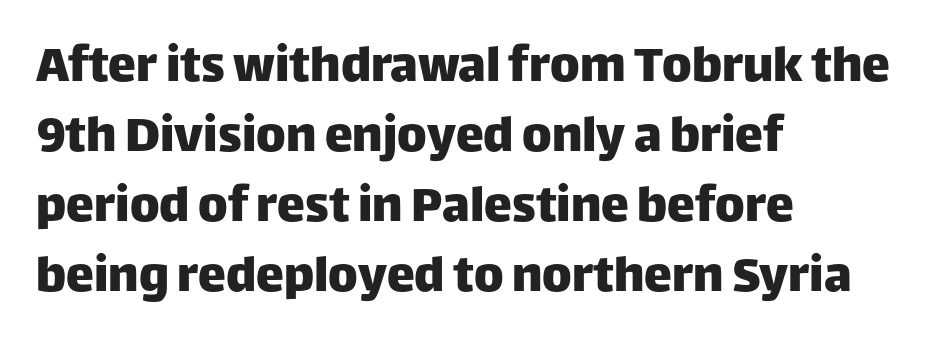
Is the letter spacing exaggerated? No — it looks like the ordinary default. The type family on display is of the sans-serif kind. The font's upright variant was chosen for this text. Line starts are locked; line ends wander. The letters advance in unequal steps, a hallmark of proportional type.
